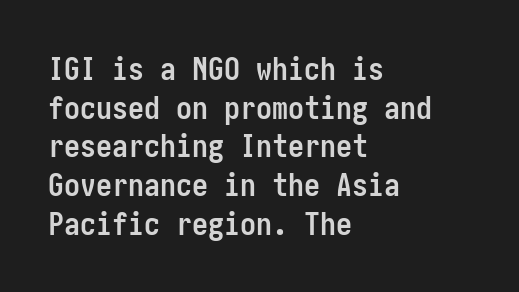
Q: Is the text bold? A: Yes.
Q: Is the text italic (slanted)? A: No, it is upright.
Q: Is the typeface a serif or a sans-serif typeface? A: Sans-serif.
Q: Is the text underlined? A: No.
Q: How is the paragraph aligned? A: Left-aligned.
Q: Is the spacing between letters normal or unusually wide? A: Normal.
Q: Width (condensed, normal, or wide)? A: Condensed.
Q: Stroke contrast? A: Low.
Q: x-height? A: Medium.
